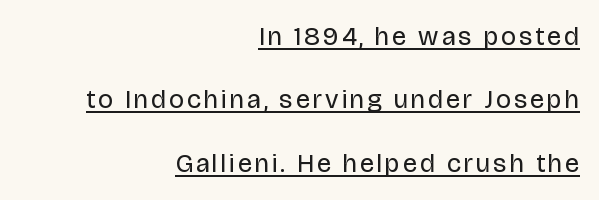
If you drew a line through each stem, it would be perfectly vertical. In terms of leading, this rendering errs on the spacious side. The font sits on the lighter half of the weight spectrum, regular included. These lines stack with their right ends in a neat column. Underlined type.
